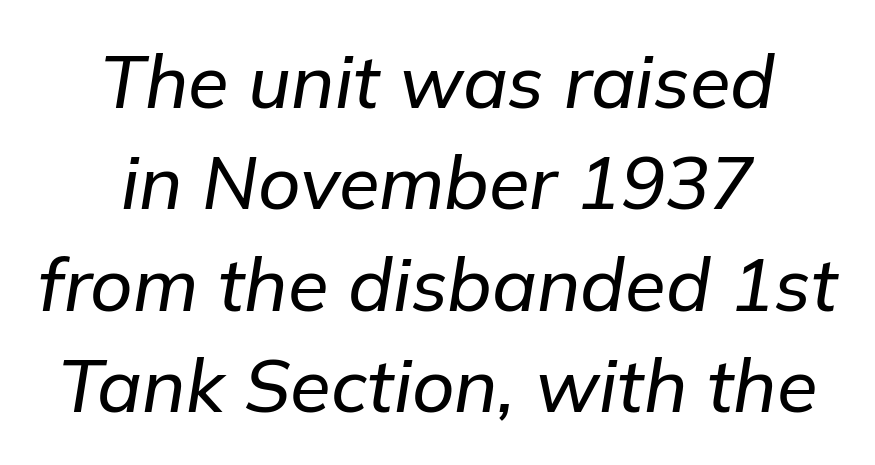
The rendering positions every line midway between the sides. The words here are not underlined. The letters advance in unequal steps, a hallmark of proportional type. When letters slant like this, we call the style italic. How are the letters spaced? Ordinarily, with no added tracking. This block has exactly the height ordinary leading produces.
